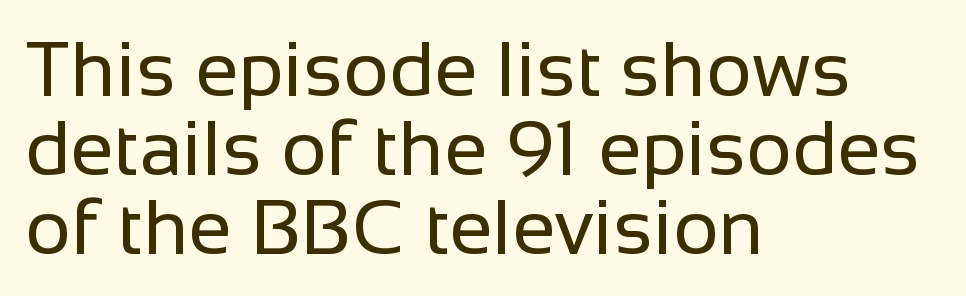
{"serif": "no", "italic": "no", "bold": "no", "weight": "regular", "width": "normal", "stroke_contrast": "low", "x_height": "medium", "monospaced": "no", "underline": "no", "align": "left", "line_spacing": "tight", "line_spacing_ratio": 1.01, "letter_spacing": "normal", "letter_spacing_em": 0.0, "glyph_px": 78}
